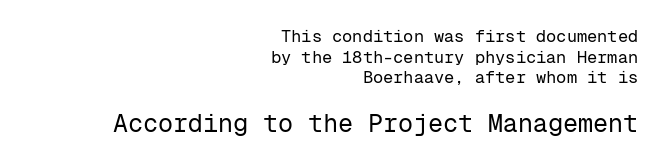
The image shows 25 px text type, upright; set right-aligned, line spacing 1.21x, normal letter spacing, not underlined; the second (bottom) block is 1.47x larger.
